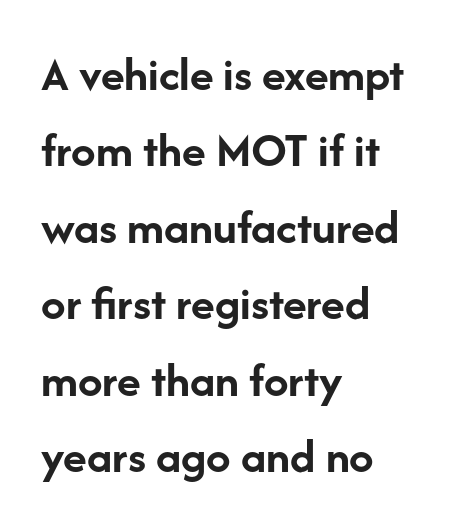
Summary of weight: heavy, a full bold. Does extra space separate the letters? No, they use regular spacing. Only glyphs here, with clear space below each row. The compositor pushed each line to the left boundary. Interline gaps are of average width in this sample.
